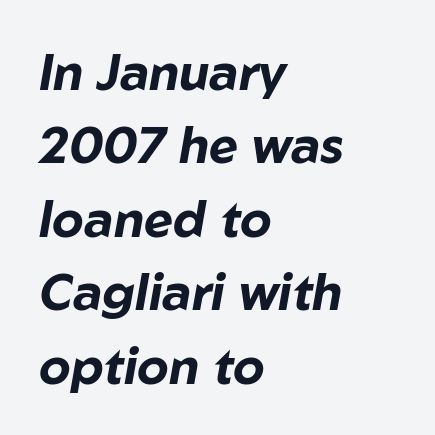
Q: Is the text bold? A: Yes.
Q: Is the text italic (slanted)? A: Yes, it leans right by about 10 degrees.
Q: Is the text underlined? A: No.
Q: How is the paragraph aligned? A: Left-aligned.
Q: Is the spacing between letters normal or unusually wide? A: Normal.
Q: Is the spacing between lines tight, normal or loose? A: Normal.
Q: Width (condensed, normal, or wide)? A: Normal.
Q: Stroke contrast? A: Low.
Q: x-height? A: Medium.
Q: Monospaced? A: No.
